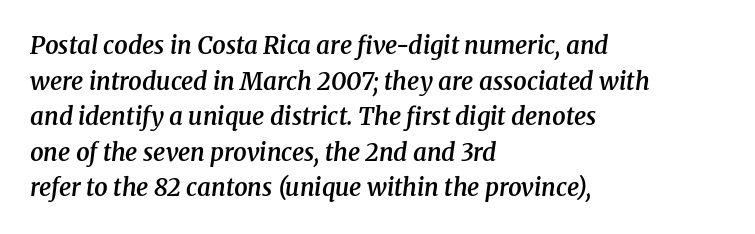
{"italic": "yes", "lean": "right", "slant_degrees": 8, "bold": "semi", "underline": "no", "align": "left", "line_spacing": "normal", "line_spacing_ratio": 1.48, "letter_spacing": "normal", "letter_spacing_em": 0.0, "glyph_px": 24}
